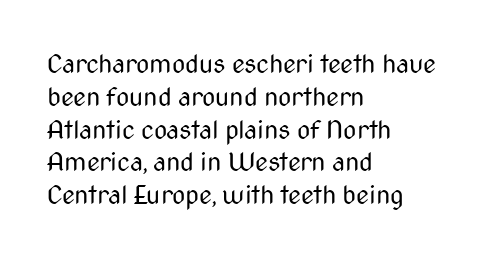
Check the space under the baseline: it is left empty. Posture: upright roman. Is the type heavy? It reads as light-to-regular instead. One-word summary of the alignment: left. The line-height multiplier appears to be the usual default.
